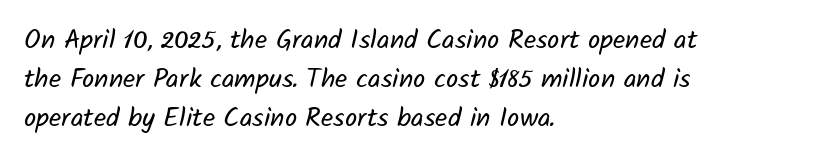
Q: Is the text bold? A: No.
Q: Is the text underlined? A: No.
Q: How is the paragraph aligned? A: Left-aligned.
Q: Is the spacing between letters normal or unusually wide? A: Normal.
Q: Is the spacing between lines tight, normal or loose? A: Normal.
